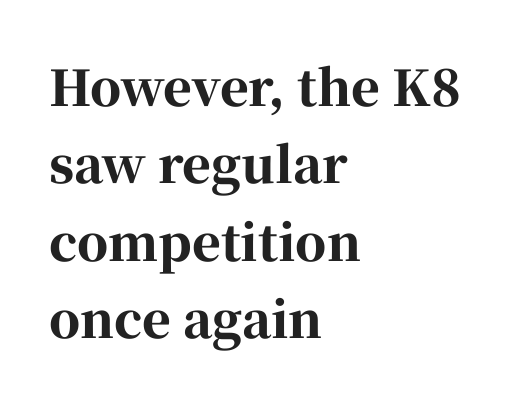
Q: Is the text bold? A: Yes.
Q: Is the text italic (slanted)? A: No, it is upright.
Q: Is the typeface a serif or a sans-serif typeface? A: Serif.
Q: Is the text underlined? A: No.
Q: How is the paragraph aligned? A: Left-aligned.
Q: Is the spacing between letters normal or unusually wide? A: Normal.
Q: Is the spacing between lines tight, normal or loose? A: Normal.
Q: Width (condensed, normal, or wide)? A: Normal.
Q: Stroke contrast? A: High.
Q: x-height? A: Medium.
Q: Monospaced? A: No.
